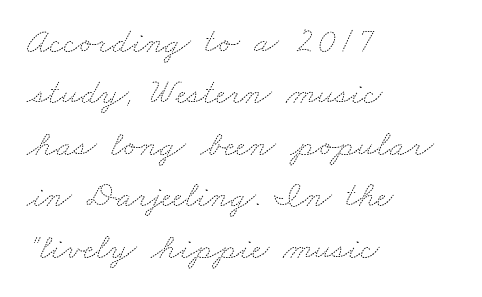
A typesetter would call this proportional, since set widths differ per character. This block has exactly the height ordinary leading produces. The horizontal fit of the characters is conventional and even. Unbolded letterforms with no extra heft. The area under the type is left untouched. The rag falls on the right side of this text block.
